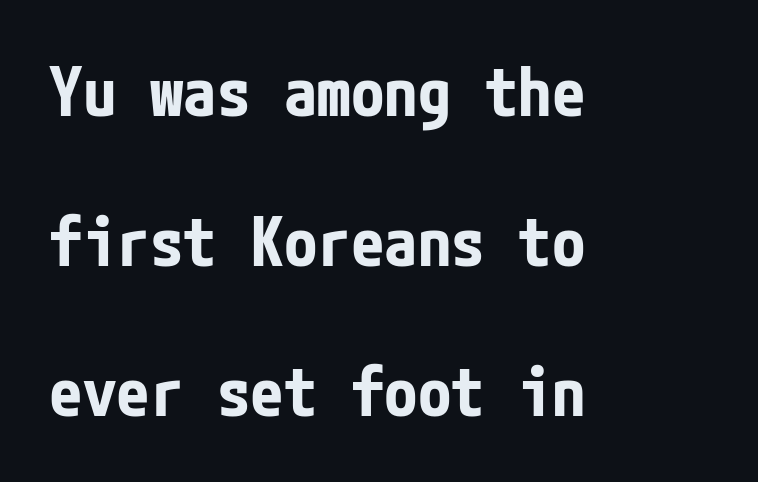
The image shows 67 px bold, condensed sans-serif type, upright; set left-aligned, loose line spacing (2.24x), normal letter spacing, not underlined; low stroke contrast and a medium x-height.
